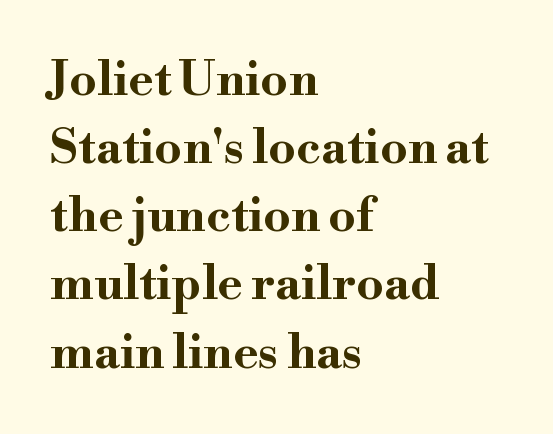
The image shows 48 px bold, wide serif type, upright; set left-aligned, normal line spacing (1.42x), normal letter spacing, not underlined; high stroke contrast and a small x-height.
